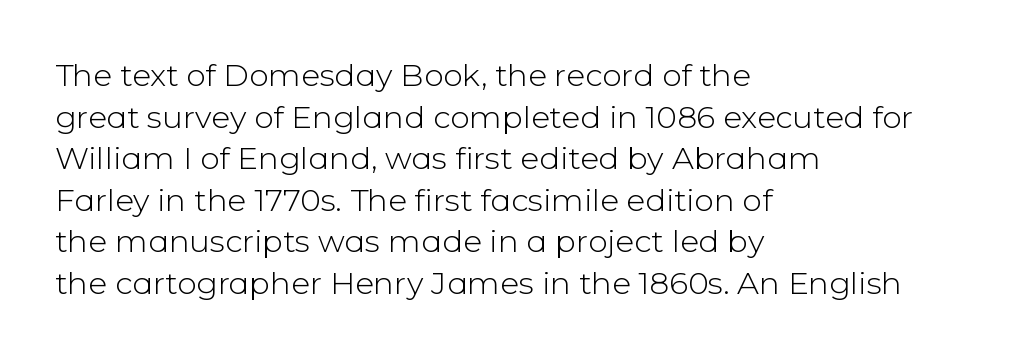
The image shows 31 px light sans-serif type, upright; set left-aligned, normal line spacing (1.34x), normal letter spacing, not underlined; low stroke contrast and a medium x-height.
